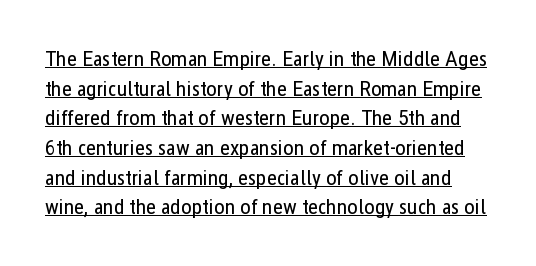
{"italic": "no", "bold": "no", "underline": "yes", "line_spacing": "normal", "line_spacing_ratio": 1.35, "letter_spacing": "normal", "letter_spacing_em": 0.0, "glyph_px": 22}
